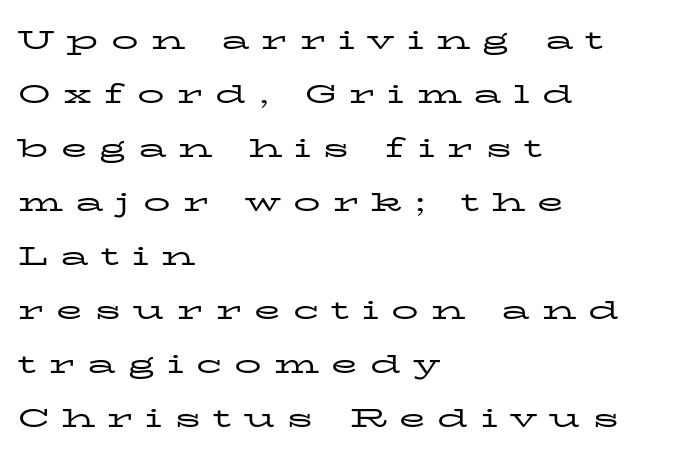
{"italic": "no", "bold": "no", "underline": "no", "align": "left", "line_spacing": "loose", "line_spacing_ratio": 2.0, "letter_spacing": "wide", "letter_spacing_em": 0.45, "glyph_px": 27}
